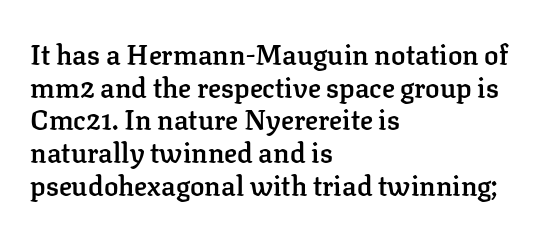
{"italic": "no", "bold": "semi", "underline": "no", "align": "left", "line_spacing_ratio": 1.21, "letter_spacing": "normal", "letter_spacing_em": 0.0, "glyph_px": 27}
